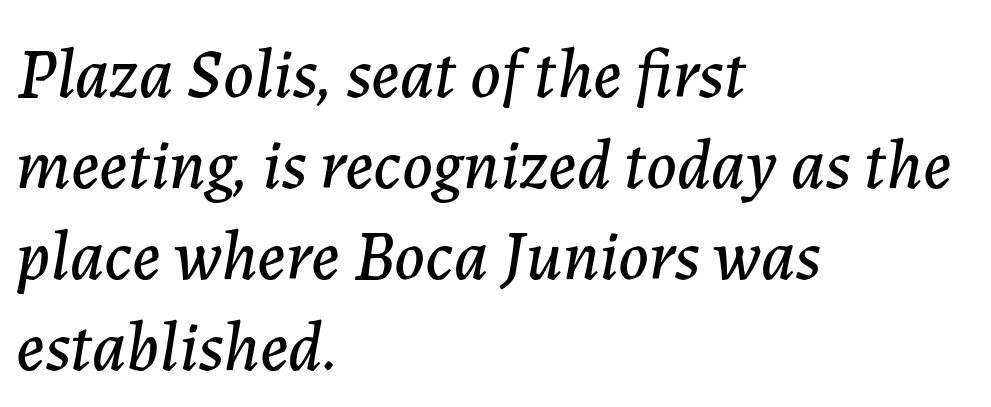
The whole block is typeset with a tilt. The zone under the glyphs is completely vacant. The face used here is proportionally spaced, like ordinary book or web type. The face used here is rendered with its standard letterfit. Is there much room between lines? A standard amount, neither cramped nor airy. Compared with a centered layout, this one pins lines to the left instead.
